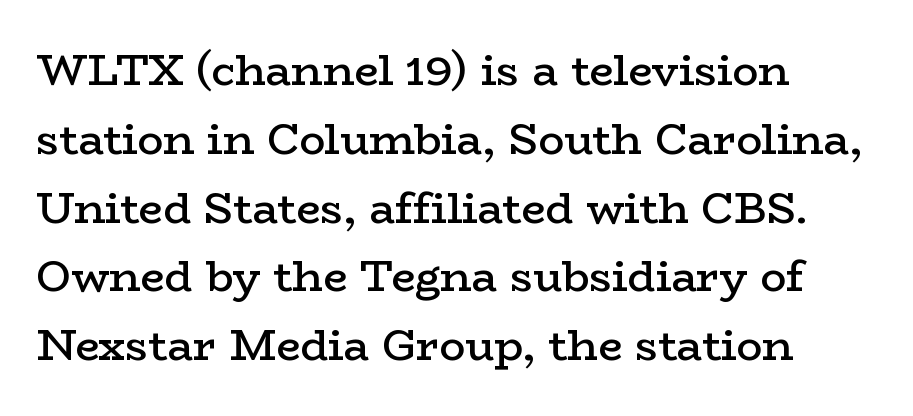
{"serif": "yes", "italic": "no", "bold": "semi", "weight": "semibold", "width": "wide", "stroke_contrast": "low", "x_height": "medium", "monospaced": "no", "underline": "no", "align": "left", "line_spacing": "normal", "line_spacing_ratio": 1.6, "letter_spacing": "normal", "letter_spacing_em": 0.0, "glyph_px": 43}
